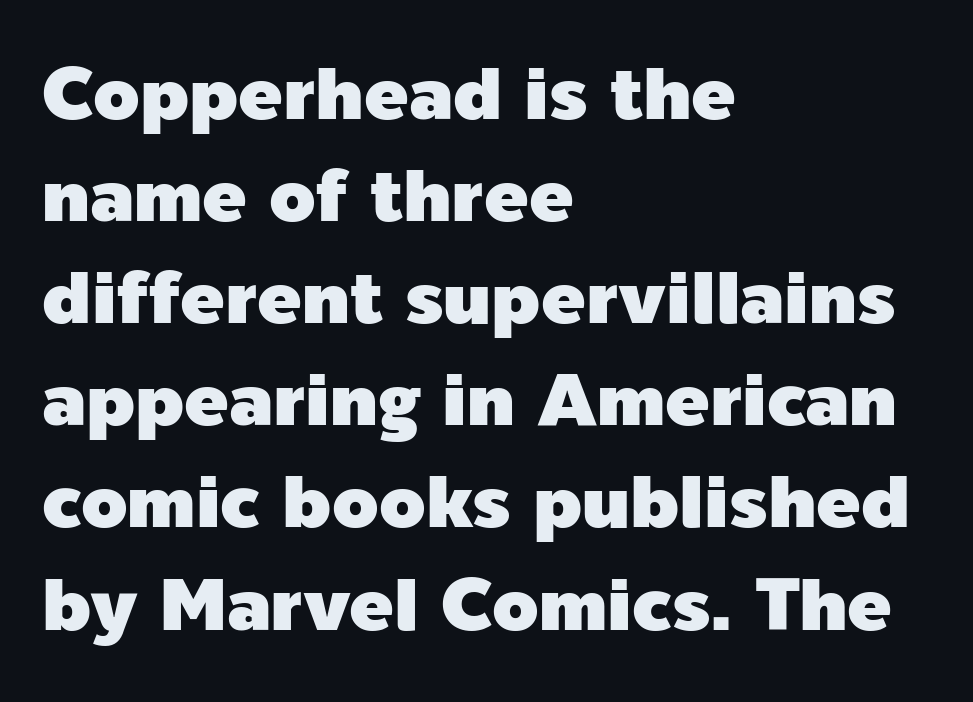
The image shows 74 px sans-serif type, upright; set left-aligned, normal line spacing (1.38x), normal letter spacing, not underlined; a medium x-height.
